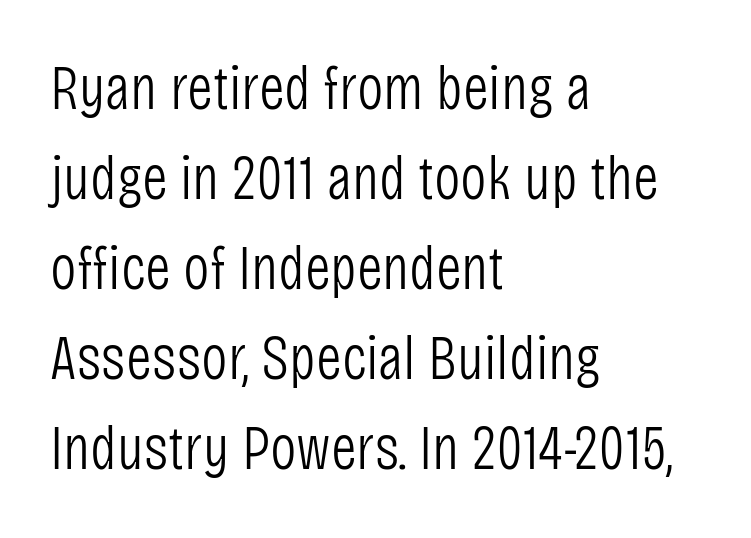
{"serif": "no", "italic": "no", "bold": "no", "weight": "light", "width": "condensed", "stroke_contrast": "low", "x_height": "large", "monospaced": "no", "underline": "no", "align": "left", "line_spacing": "normal", "line_spacing_ratio": 1.43, "letter_spacing": "normal", "letter_spacing_em": 0.0, "glyph_px": 63}
